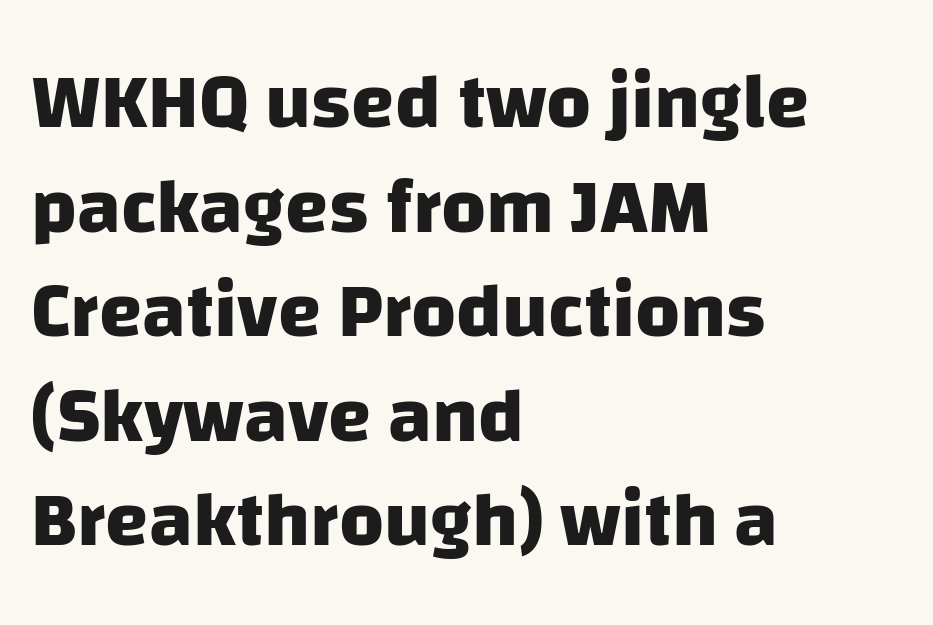
Q: Is the text bold? A: Yes.
Q: Is the typeface a serif or a sans-serif typeface? A: Sans-serif.
Q: Is the text underlined? A: No.
Q: How is the paragraph aligned? A: Left-aligned.
Q: Is the spacing between letters normal or unusually wide? A: Normal.
Q: Is the spacing between lines tight, normal or loose? A: Normal.
Q: Width (condensed, normal, or wide)? A: Normal.
Q: Stroke contrast? A: Low.
Q: x-height? A: Large.
Q: Monospaced? A: No.
